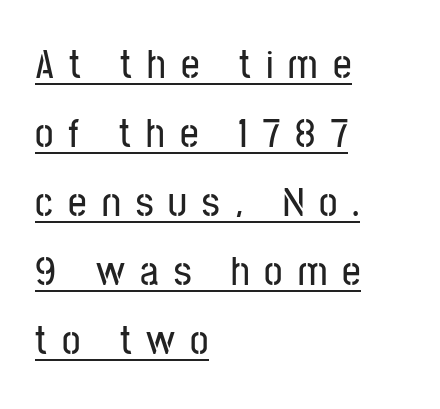
Q: Is the text italic (slanted)? A: No, it is upright.
Q: Is the typeface a serif or a sans-serif typeface? A: Sans-serif.
Q: Is the text underlined? A: Yes.
Q: How is the paragraph aligned? A: Left-aligned.
Q: Is the spacing between letters normal or unusually wide? A: Unusually wide.
Q: Is the spacing between lines tight, normal or loose? A: Normal.
Q: Width (condensed, normal, or wide)? A: Condensed.
Q: Stroke contrast? A: Low.
Q: x-height? A: Medium.
Q: Monospaced? A: No.
